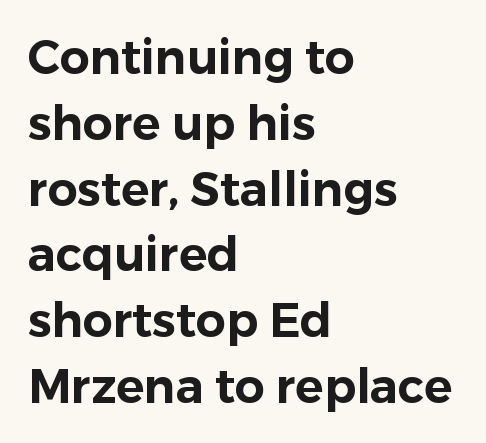
Words float on clear page, feet unadorned. Each line starts at the same left margin while the right side varies. Tracking here is standard; glyphs follow each other at the usual distance. A roman cut, with each character standing at attention. How would I describe the line gaps? Plain and ordinary. Think of a printed novel: that variable character pitch is what you see here.
